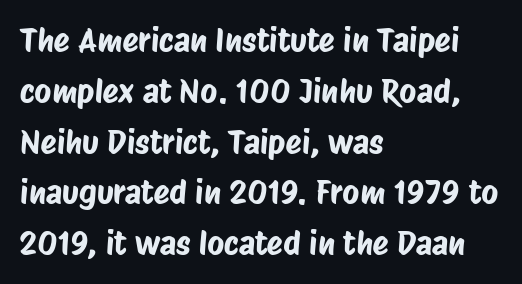
Q: Is the typeface a serif or a sans-serif typeface? A: Sans-serif.
Q: Is the text underlined? A: No.
Q: How is the paragraph aligned? A: Left-aligned.
Q: Is the spacing between letters normal or unusually wide? A: Normal.
Q: Is the spacing between lines tight, normal or loose? A: Normal.
Q: Width (condensed, normal, or wide)? A: Condensed.
Q: Stroke contrast? A: Low.
Q: x-height? A: Large.
Q: Monospaced? A: No.
